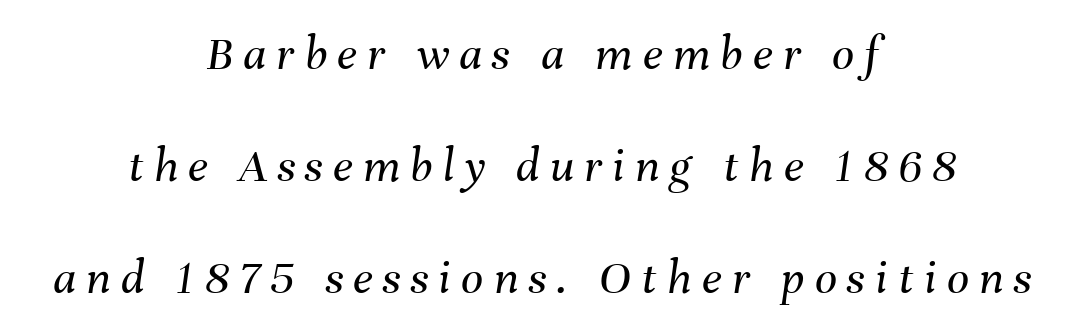
The image shows 49 px regular-weight type, italic (leaning right); set centered, loose line spacing (2.29x), unusually wide letter spacing (+0.21 em), not underlined; medium stroke contrast and a medium x-height.
